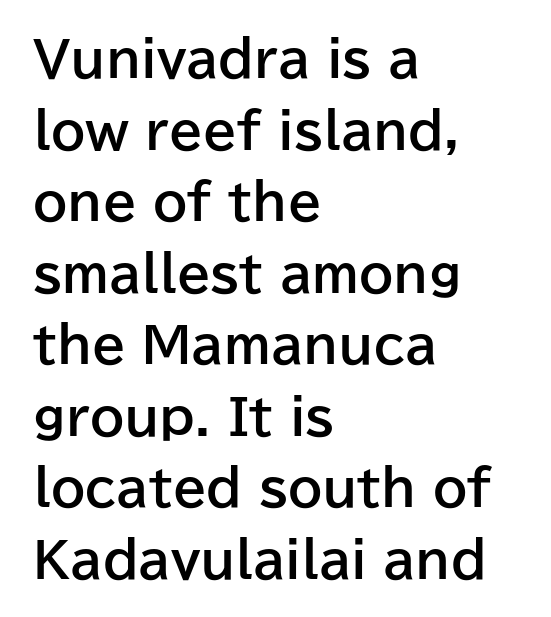
The image shows 49 px bold sans-serif type, upright; set left-aligned, normal line spacing (1.46x), normal letter spacing, not underlined; low stroke contrast and a medium x-height.
